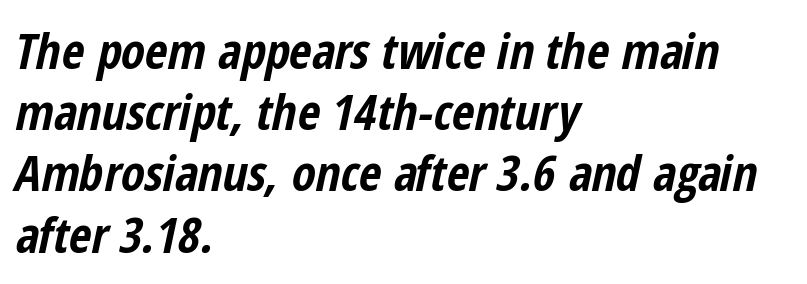
Q: Is the text bold? A: Yes.
Q: Is the text italic (slanted)? A: Yes, it leans right by about 12 degrees.
Q: Is the text underlined? A: No.
Q: How is the paragraph aligned? A: Left-aligned.
Q: Is the spacing between letters normal or unusually wide? A: Normal.
Q: Is the spacing between lines tight, normal or loose? A: Normal.
Q: Width (condensed, normal, or wide)? A: Condensed.
Q: Stroke contrast? A: Low.
Q: x-height? A: Medium.
Q: Monospaced? A: No.
